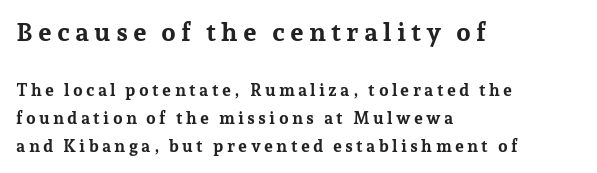
{"italic": "no", "bold": "yes", "underline": "no", "align": "left", "line_spacing": "normal", "line_spacing_ratio": 1.64, "larger_block": "first", "size_ratio": 1.53, "glyph_px": 26}
